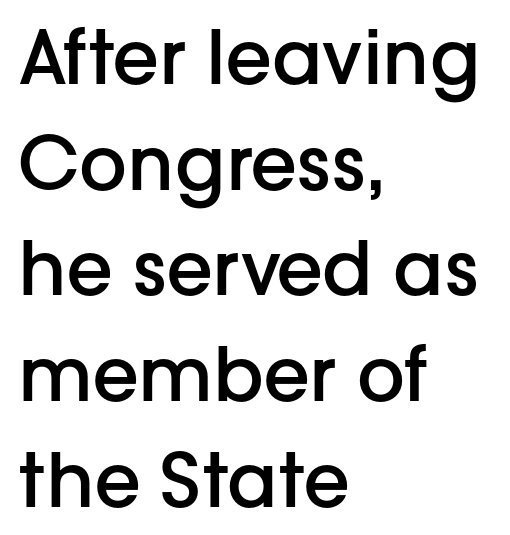
Q: Is the text bold? A: Semi-bold.
Q: Is the text italic (slanted)? A: No, it is upright.
Q: Is the typeface a serif or a sans-serif typeface? A: Sans-serif.
Q: Is the text underlined? A: No.
Q: How is the paragraph aligned? A: Left-aligned.
Q: Is the spacing between letters normal or unusually wide? A: Normal.
Q: Is the spacing between lines tight, normal or loose? A: Normal.
Q: Width (condensed, normal, or wide)? A: Normal.
Q: Stroke contrast? A: Low.
Q: x-height? A: Medium.
Q: Monospaced? A: No.
